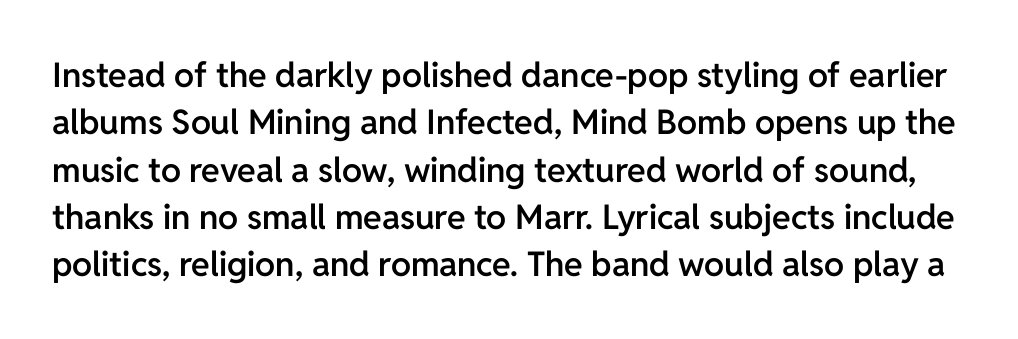
{"serif": "no", "italic": "no", "bold": "semi", "weight": "semibold", "width": "normal", "stroke_contrast": "low", "x_height": "medium", "monospaced": "no", "underline": "no", "line_spacing": "normal", "line_spacing_ratio": 1.39, "letter_spacing": "normal", "letter_spacing_em": 0.0, "glyph_px": 34}
